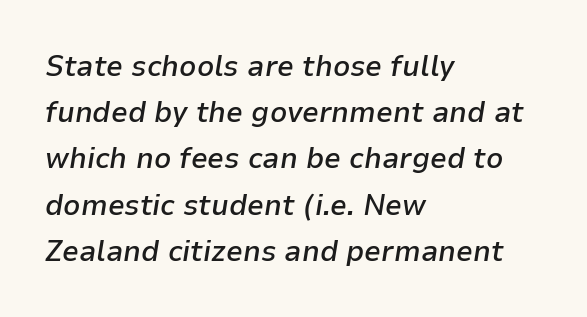
The image shows 30 px semibold type, italic (leaning right); set left-aligned, normal line spacing (1.54x), normal letter spacing, not underlined; low stroke contrast and a medium x-height.
